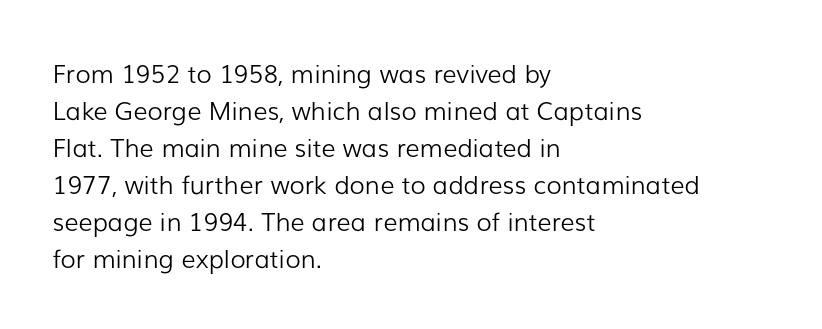
{"italic": "no", "bold": "no", "underline": "no", "align": "left", "line_spacing": "normal", "line_spacing_ratio": 1.48, "letter_spacing": "normal", "letter_spacing_em": 0.0, "glyph_px": 25}
